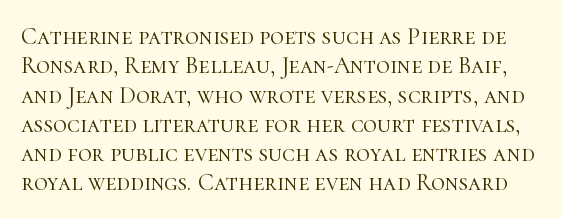
The image shows 24 px text type, upright; set line spacing 1.22x, normal letter spacing, not underlined.
